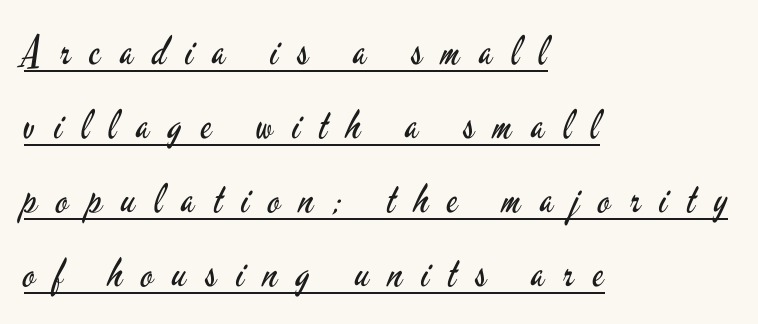
{"serif": "no", "bold": "no", "weight": "regular", "width": "condensed", "stroke_contrast": "low", "x_height": "small", "monospaced": "no", "underline": "yes", "align": "left", "line_spacing_ratio": 1.85, "letter_spacing": "wide", "letter_spacing_em": 0.48, "glyph_px": 40}
